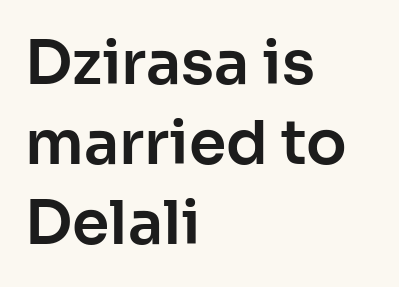
The image shows 60 px sans-serif type, upright; set left-aligned, normal line spacing (1.33x), normal letter spacing, not underlined; low stroke contrast and a medium x-height.
